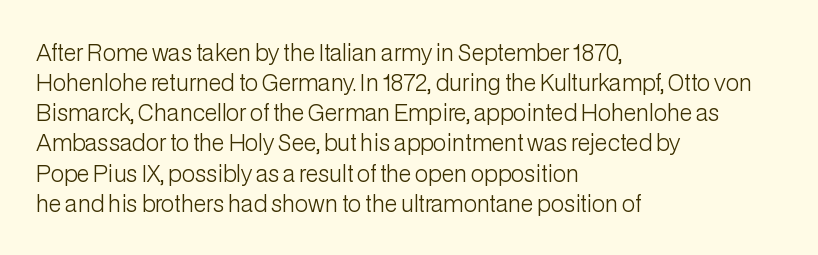
Q: Is the text bold? A: No.
Q: Is the text italic (slanted)? A: No, it is upright.
Q: Is the text underlined? A: No.
Q: How is the paragraph aligned? A: Left-aligned.
Q: Is the spacing between letters normal or unusually wide? A: Normal.
Q: Is the spacing between lines tight, normal or loose? A: Normal.
